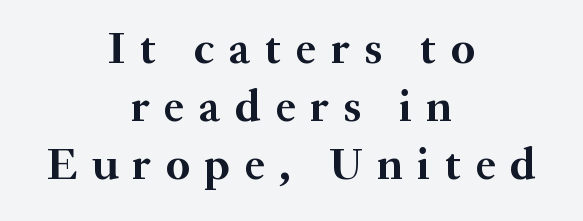
Q: Is the text bold? A: Yes.
Q: Is the text italic (slanted)? A: No, it is upright.
Q: Is the typeface a serif or a sans-serif typeface? A: Serif.
Q: Is the text underlined? A: No.
Q: How is the paragraph aligned? A: Centered.
Q: Is the spacing between letters normal or unusually wide? A: Unusually wide.
Q: Is the spacing between lines tight, normal or loose? A: Normal.
Q: Width (condensed, normal, or wide)? A: Normal.
Q: Stroke contrast? A: Medium.
Q: x-height? A: Small.
Q: Monospaced? A: No.
